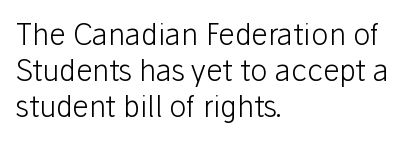
Serif or sans? Sans — the stroke terminals are bare. Horizontal alignment here is leftward, the default for most running prose. Default kerning and tracking; the words read as compact shapes. Style check: upright. Weight: in the light-to-regular range. Quick note: underline off.
